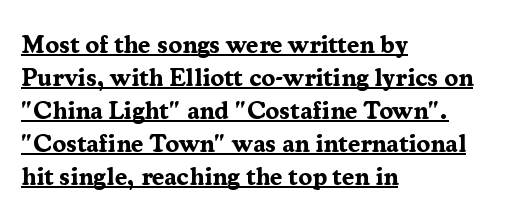
You'd pick this weight for a headline — it's a proper bold. Has an underline been added? It has. The designer left line spacing at the default. The passage is arranged the way most books set body copy — flush left. The rendering keeps characters at their native spacing.
